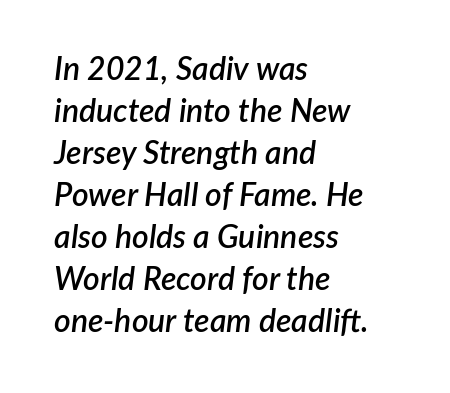
The image shows 32 px semibold type, italic (leaning right); set left-aligned, normal line spacing (1.31x), normal letter spacing, not underlined; low stroke contrast and a medium x-height.
